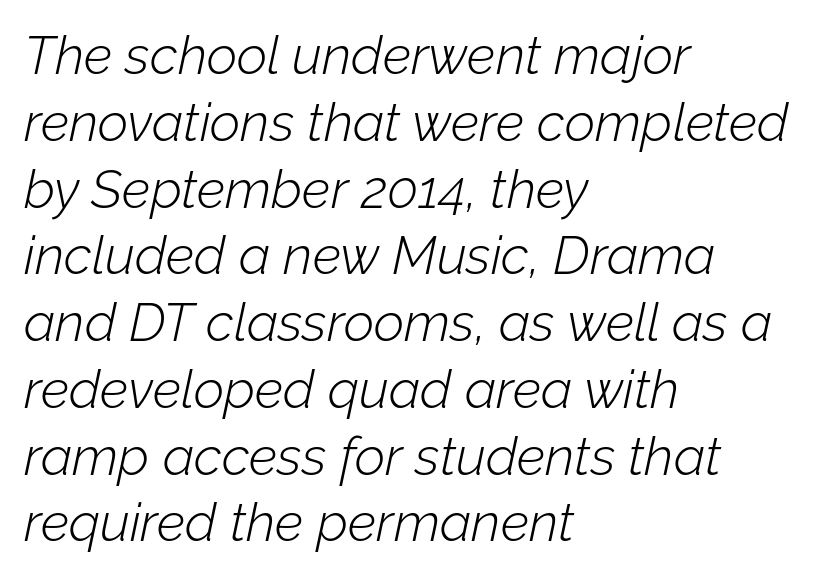
Q: Is the text bold? A: No.
Q: Is the text italic (slanted)? A: Yes, it leans right by about 12 degrees.
Q: Is the text underlined? A: No.
Q: How is the paragraph aligned? A: Left-aligned.
Q: Is the spacing between letters normal or unusually wide? A: Normal.
Q: Is the spacing between lines tight, normal or loose? A: Normal.
Q: Width (condensed, normal, or wide)? A: Normal.
Q: Stroke contrast? A: Low.
Q: x-height? A: Medium.
Q: Monospaced? A: No.
